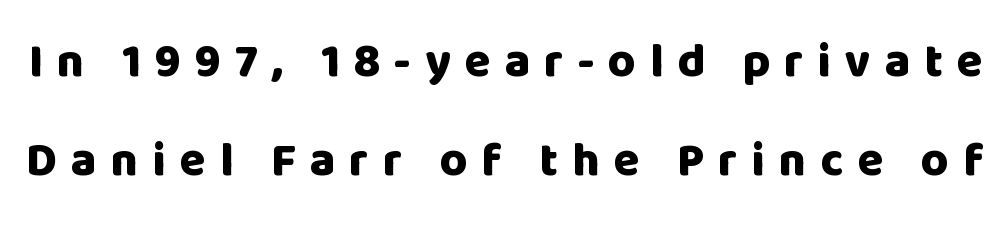
The image shows 47 px heavy sans-serif type, upright; set loose line spacing (2.1x), unusually wide letter spacing (+0.3 em), not underlined; low stroke contrast and a large x-height.
